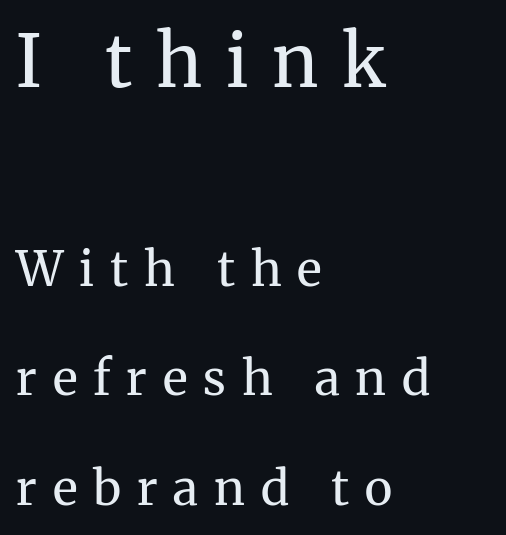
A great deal of white space separates one row of letters from the next. The specimen reads as upright at a glance. Underlining? Definitely not there. The passage shown is typed in a proportional face where columns would drift. Here the first block reads like a headline and the second like body copy.
